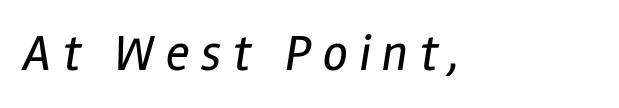
The image shows 50 px regular-weight, condensed type, italic (leaning right); set unusually wide letter spacing (+0.23 em), not underlined; low stroke contrast and a medium x-height.
